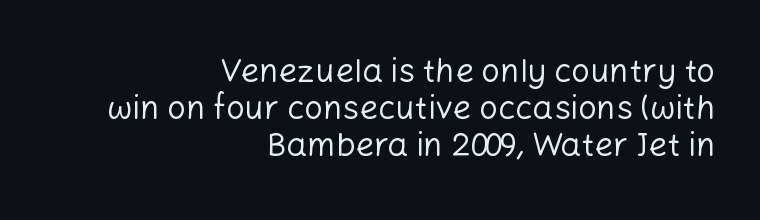
Q: Is the text bold? A: No.
Q: Is the text italic (slanted)? A: No, it is upright.
Q: Is the typeface a serif or a sans-serif typeface? A: Sans-serif.
Q: Is the text underlined? A: No.
Q: How is the paragraph aligned? A: Right-aligned.
Q: Is the spacing between letters normal or unusually wide? A: Normal.
Q: Is the spacing between lines tight, normal or loose? A: Tight.
Q: Width (condensed, normal, or wide)? A: Normal.
Q: Stroke contrast? A: Low.
Q: x-height? A: Medium.
Q: Monospaced? A: No.
